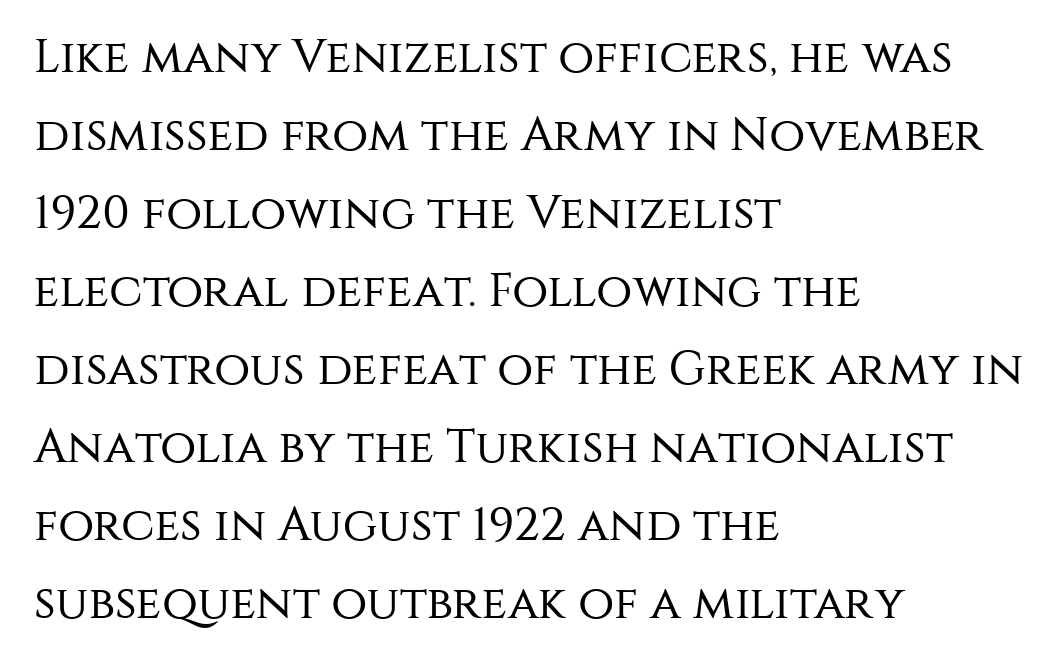
Q: Is the text bold? A: No.
Q: Is the text italic (slanted)? A: No, it is upright.
Q: Is the typeface a serif or a sans-serif typeface? A: Sans-serif.
Q: Is the text underlined? A: No.
Q: How is the paragraph aligned? A: Left-aligned.
Q: Is the spacing between letters normal or unusually wide? A: Normal.
Q: Is the spacing between lines tight, normal or loose? A: Normal.
Q: Width (condensed, normal, or wide)? A: Normal.
Q: Stroke contrast? A: Medium.
Q: x-height? A: Large.
Q: Monospaced? A: No.
